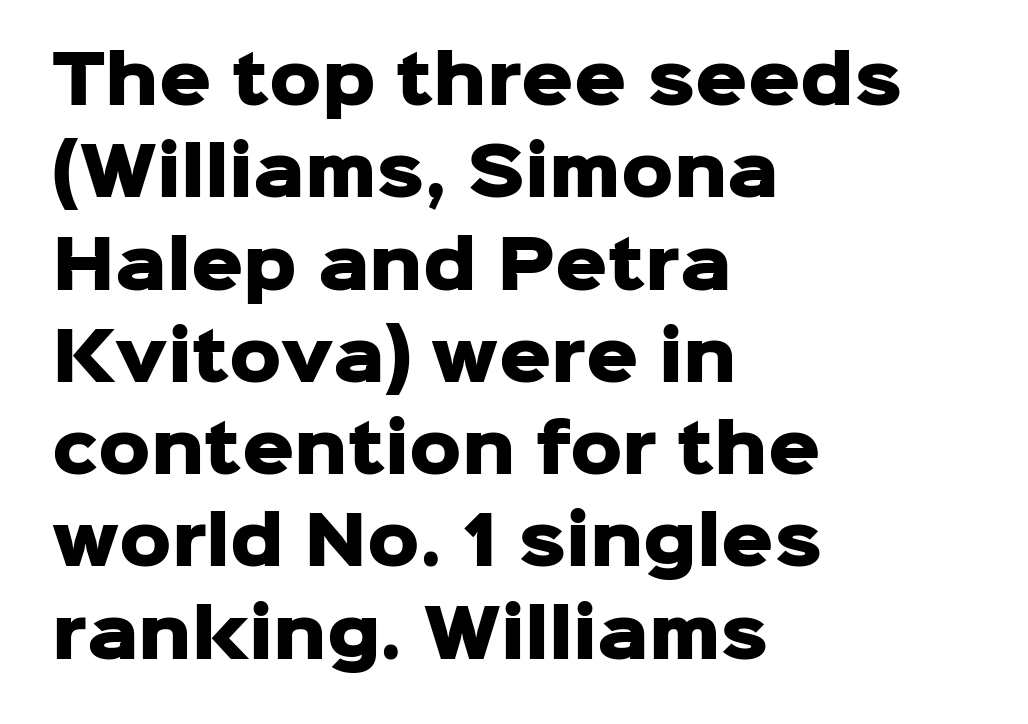
{"serif": "no", "italic": "no", "bold": "yes", "weight": "heavy", "width": "normal", "stroke_contrast": "low", "x_height": "medium", "monospaced": "no", "underline": "no", "align": "left", "line_spacing": "normal", "line_spacing_ratio": 1.42, "letter_spacing": "normal", "letter_spacing_em": 0.0, "glyph_px": 65}
